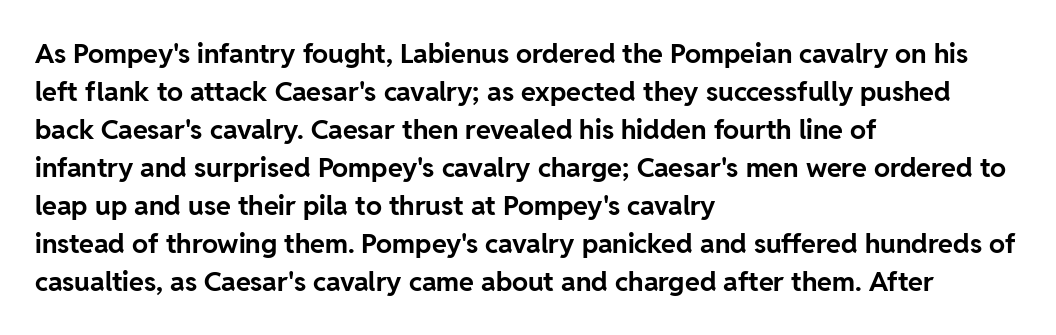
The image shows 27 px bold type, upright; set left-aligned, normal line spacing (1.41x), normal letter spacing, not underlined.
